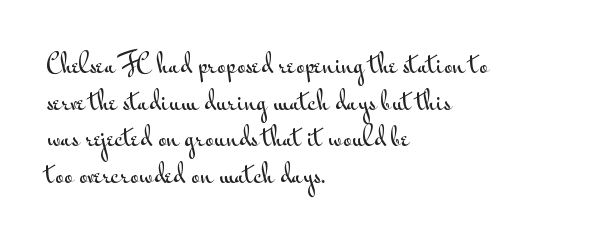
{"underline": "no", "align": "left", "line_spacing": "normal", "line_spacing_ratio": 1.53, "letter_spacing": "normal", "letter_spacing_em": 0.0, "glyph_px": 24}
